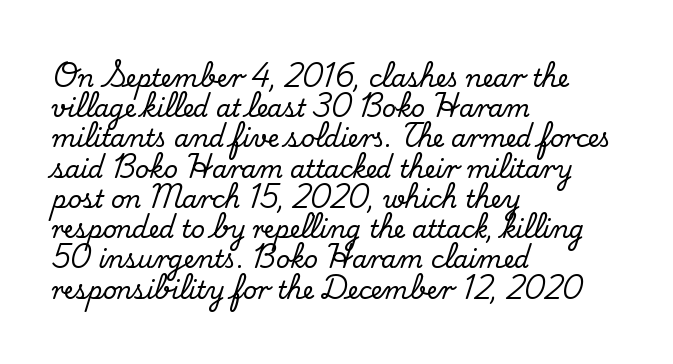
Leading: standard. The text block is weighted toward the left margin, trailing off unevenly rightward. Default kerning and tracking; the words read as compact shapes. Underlining? Definitely not there.
